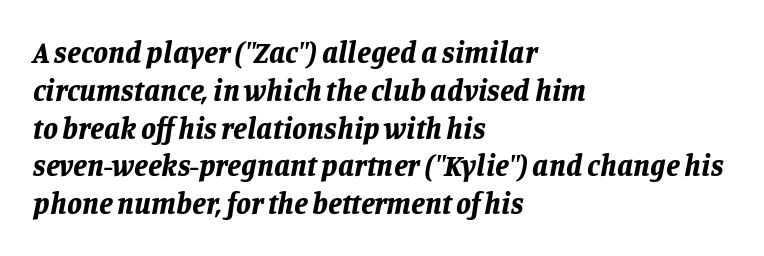
{"italic": "yes", "lean": "right", "slant_degrees": 11, "bold": "yes", "weight": "bold", "width": "normal", "stroke_contrast": "low", "x_height": "large", "monospaced": "no", "underline": "no", "align": "left", "line_spacing": "normal", "line_spacing_ratio": 1.26, "letter_spacing": "normal", "letter_spacing_em": 0.0, "glyph_px": 30}
